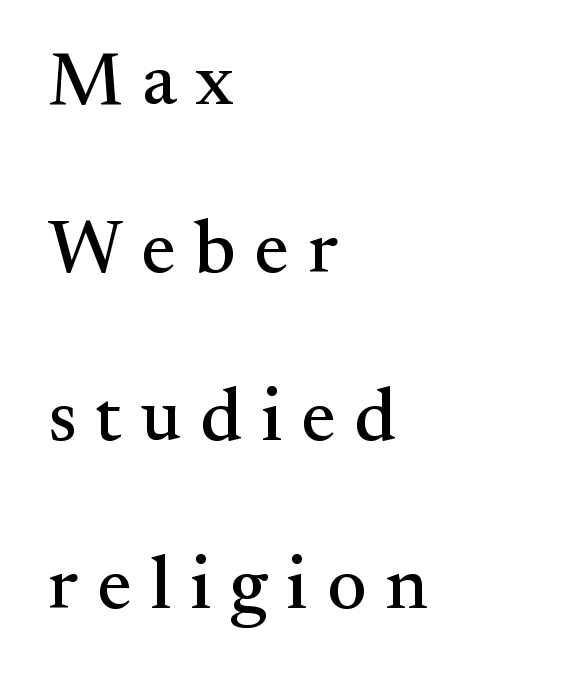
This rendering employs a face with finishing strokes, i.e., a serif. The lines are quadded left. Caption: expanded tracking, letters set apart. Varying glyph widths throughout — classic text-font behaviour. The area under the type is left untouched. Vertical spacing — loose.
